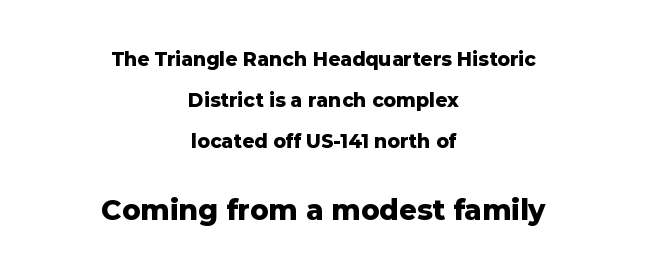
Q: Is the text bold? A: Yes.
Q: Is the text italic (slanted)? A: No, it is upright.
Q: Is the typeface a serif or a sans-serif typeface? A: Sans-serif.
Q: Is the text underlined? A: No.
Q: How is the paragraph aligned? A: Centered.
Q: Is the spacing between letters normal or unusually wide? A: Normal.
Q: Is the spacing between lines tight, normal or loose? A: Loose.
Q: Which block of text is set in a larger size, the first (top) or the second (bottom)? A: The second (bottom) one.
Q: Width (condensed, normal, or wide)? A: Normal.
Q: Stroke contrast? A: Low.
Q: x-height? A: Medium.
Q: Monospaced? A: No.
